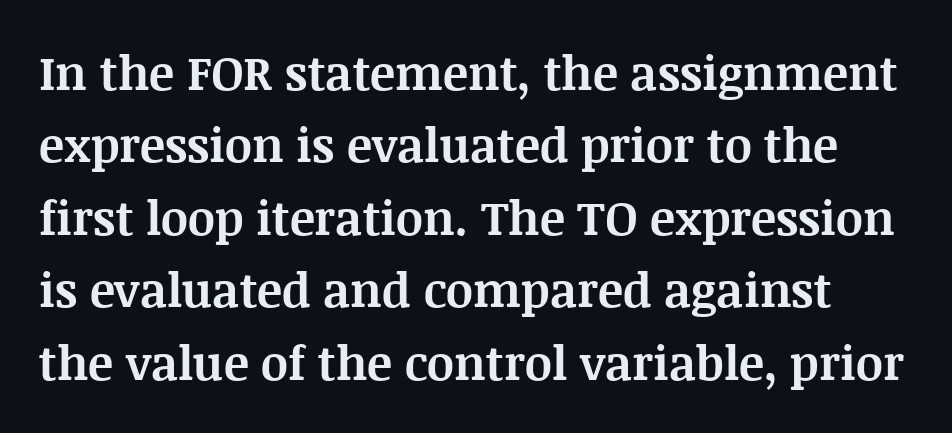
You could call the tracking neutral — neither tight nor loose. The characters look thick and weighty, a clear bold. Nobody drew a line under any word here. Evenly set lines give the paragraph a standard silhouette. The face used here is seriffed, in the tradition of book romans.
